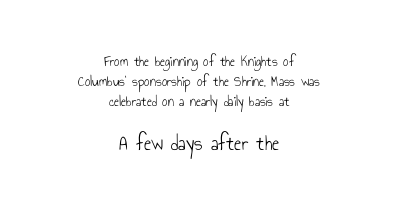
The image shows 22 px text type, upright; set centered, normal line spacing (1.32x), normal letter spacing, not underlined; the second (bottom) block is 1.47x larger.
